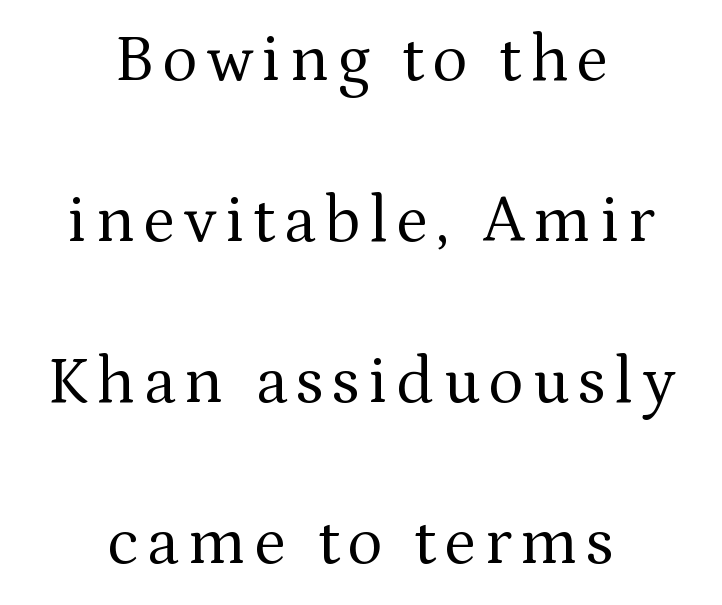
Plain, unruled lines of type. Weight: not bold — regular or lighter. Designer's note — italics off, roman on. Yep, those are serifs on the letters.
